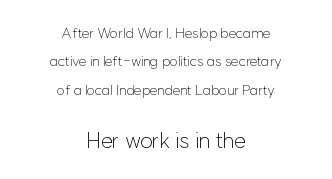
Q: Is the text bold? A: No.
Q: Is the text italic (slanted)? A: No, it is upright.
Q: Is the text underlined? A: No.
Q: How is the paragraph aligned? A: Centered.
Q: Is the spacing between letters normal or unusually wide? A: Normal.
Q: Is the spacing between lines tight, normal or loose? A: Loose.
Q: Which block of text is set in a larger size, the first (top) or the second (bottom)? A: The second (bottom) one.
